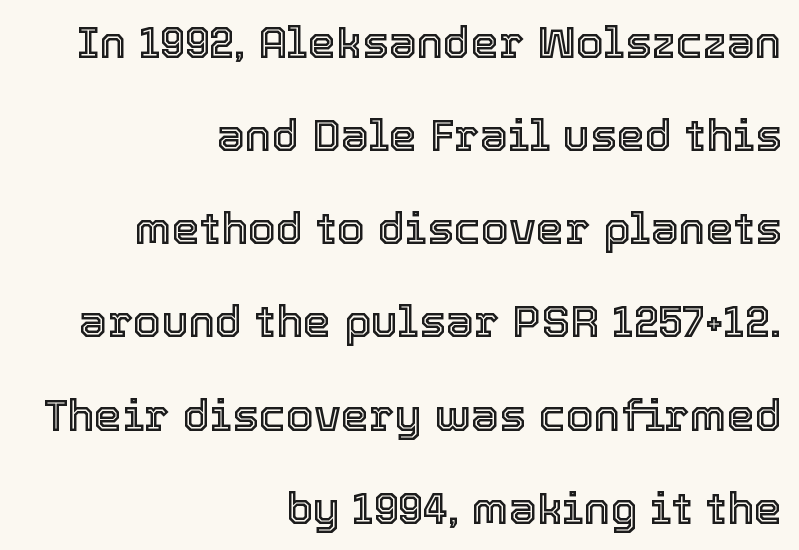
{"italic": "no", "width": "normal", "x_height": "medium", "monospaced": "no", "underline": "no", "align": "right", "line_spacing": "loose", "line_spacing_ratio": 2.07, "letter_spacing": "normal", "letter_spacing_em": 0.0, "glyph_px": 45}
